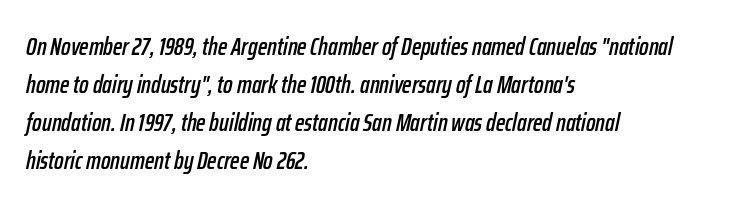
Q: Is the text italic (slanted)? A: Yes, it leans right by about 12 degrees.
Q: Is the text underlined? A: No.
Q: How is the paragraph aligned? A: Left-aligned.
Q: Is the spacing between letters normal or unusually wide? A: Normal.
Q: Is the spacing between lines tight, normal or loose? A: Normal.
